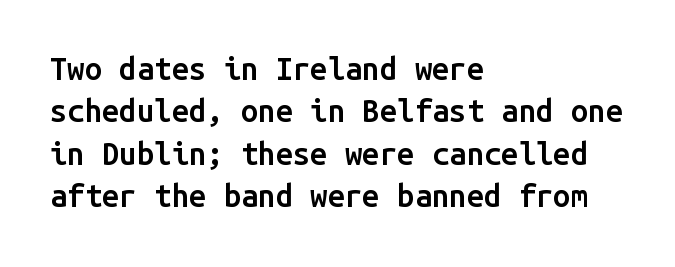
{"serif": "no", "italic": "no", "bold": "semi", "weight": "semibold", "width": "normal", "stroke_contrast": "low", "x_height": "medium", "monospaced": "yes", "underline": "no", "align": "left", "line_spacing": "normal", "line_spacing_ratio": 1.37, "letter_spacing": "normal", "letter_spacing_em": 0.0, "glyph_px": 31}
